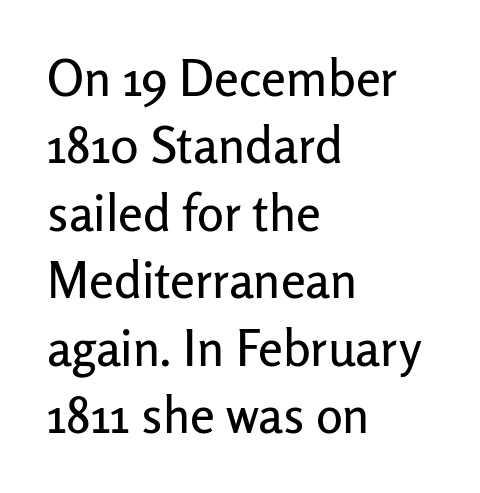
{"serif": "no", "italic": "no", "width": "normal", "stroke_contrast": "low", "x_height": "medium", "monospaced": "no", "underline": "no", "align": "left", "line_spacing": "normal", "line_spacing_ratio": 1.35, "letter_spacing": "normal", "letter_spacing_em": 0.0, "glyph_px": 50}
